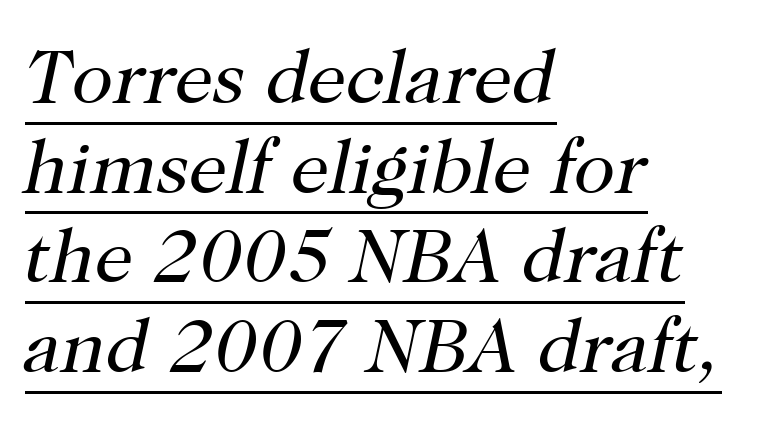
Notice how the passage keeps a crisp vertical edge on the left only. Each letter keeps its own natural width here, so spacing adapts to shape. Each word holds together tightly as a unit, with standard inter-letter gaps. The type family on display is of the serif kind. This is oblique type, the kind used for emphasis or titles. The glyphs are accompanied by a horizontal stroke just below them.
